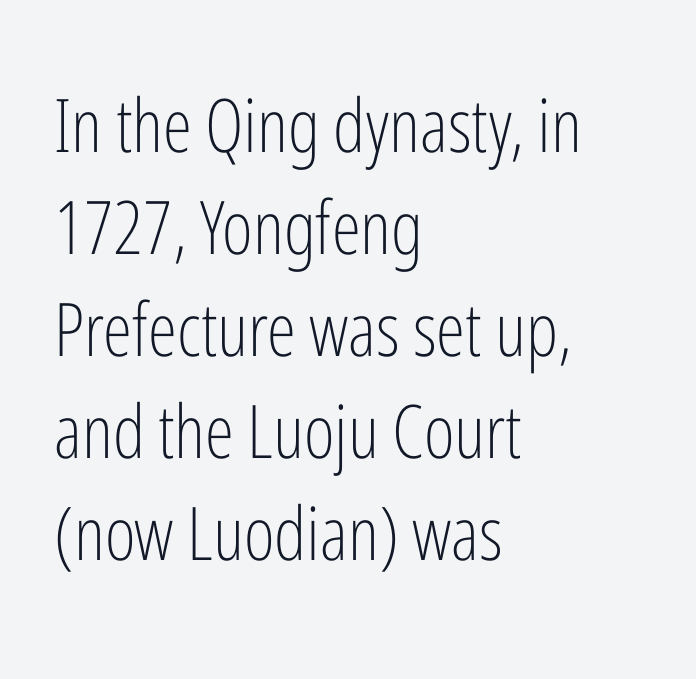
{"serif": "no", "italic": "no", "bold": "no", "weight": "light", "width": "condensed", "stroke_contrast": "low", "x_height": "medium", "monospaced": "no", "underline": "no", "align": "left", "line_spacing": "normal", "line_spacing_ratio": 1.38, "letter_spacing": "normal", "letter_spacing_em": 0.0, "glyph_px": 74}
